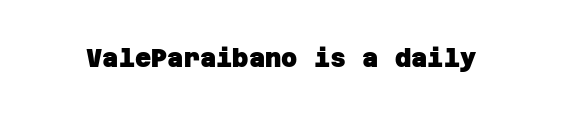
The image shows 25 px bold type; set normal letter spacing, not underlined.
